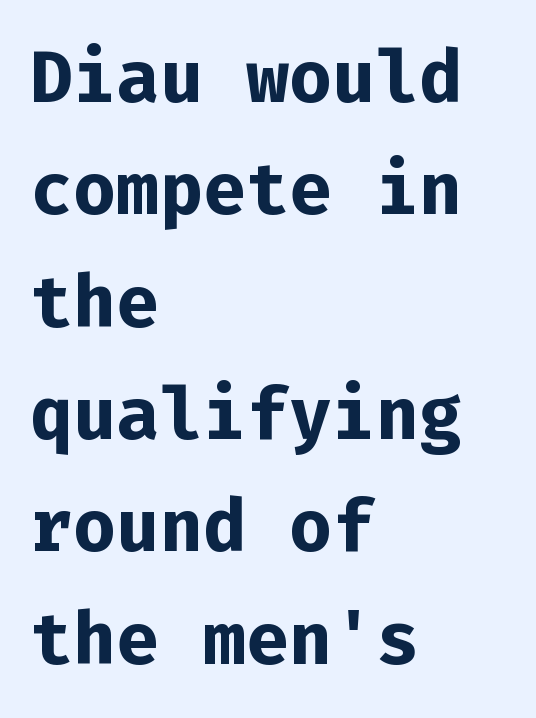
The gaps between neighbouring characters are ordinary and unremarkable. In terms of posture, this sample is upright. Type without underlining. Leading matches the norm, producing a regular column. Heavy-handed strokes throughout: this text is bold. The font family rendered here belongs to the sans-serif group.
